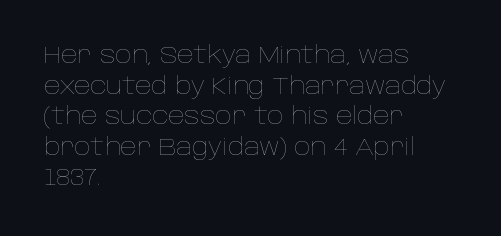
Vertical spacing — default. The text block is weighted toward the left margin, trailing off unevenly rightward. The baseline area is clear. These lines keep a tight, regular rhythm from letter to letter. No extra ink here — the face is not bold.
